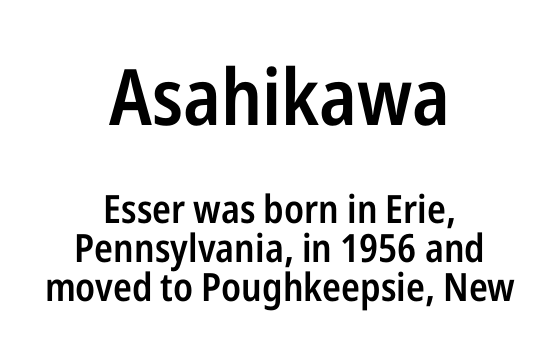
Words appear dense and cohesive because spacing is normal. In terms of leading, this rendering errs on the cramped side. Does the weight exceed regular? Yes, but only to semibold. In this sample the first text group is rendered at the bigger scale. Varying glyph widths throughout — classic text-font behaviour. Does the lettering tilt? It doesn't — this is upright.
